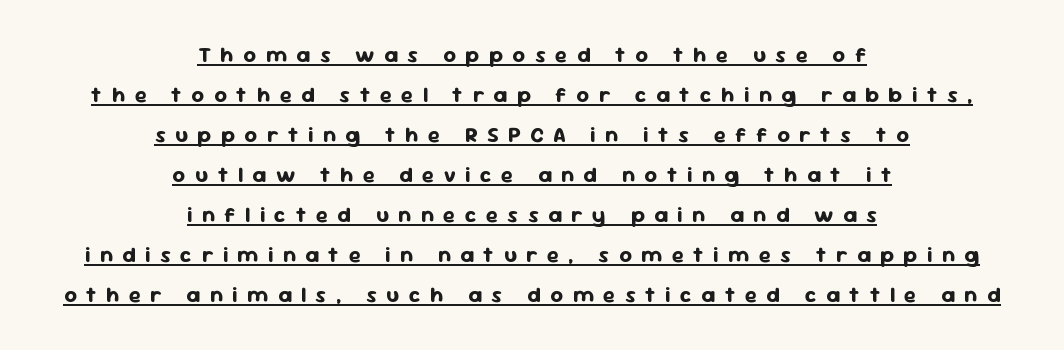
Q: Is the text bold? A: Yes.
Q: Is the text italic (slanted)? A: No, it is upright.
Q: Is the text underlined? A: Yes.
Q: How is the paragraph aligned? A: Centered.
Q: Is the spacing between letters normal or unusually wide? A: Unusually wide.
